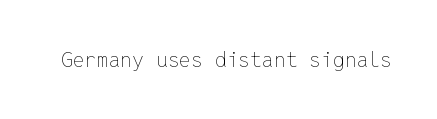
{"italic": "no", "bold": "no", "underline": "no", "letter_spacing": "normal", "letter_spacing_em": 0.0, "glyph_px": 21}
